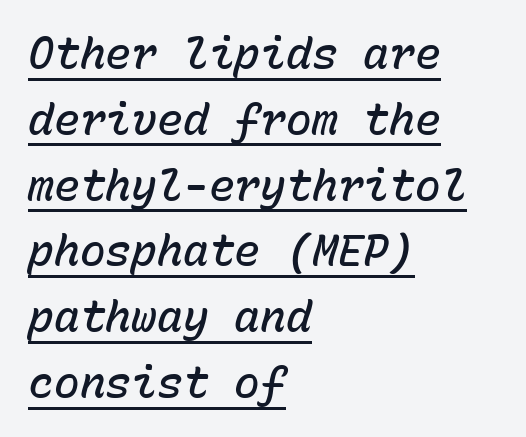
The image shows 43 px semibold type, italic (leaning right), monospaced; set left-aligned, normal line spacing (1.53x), normal letter spacing, underlined; low stroke contrast and a medium x-height.
